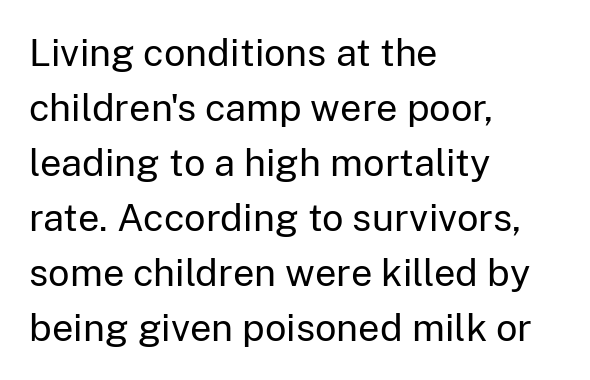
Q: Is the text bold? A: No.
Q: Is the text italic (slanted)? A: No, it is upright.
Q: Is the typeface a serif or a sans-serif typeface? A: Sans-serif.
Q: Is the text underlined? A: No.
Q: How is the paragraph aligned? A: Left-aligned.
Q: Is the spacing between letters normal or unusually wide? A: Normal.
Q: Is the spacing between lines tight, normal or loose? A: Normal.
Q: Width (condensed, normal, or wide)? A: Normal.
Q: Stroke contrast? A: Low.
Q: x-height? A: Medium.
Q: Monospaced? A: No.
